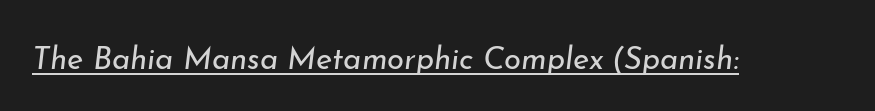
The image shows 31 px regular-weight type, italic (leaning right); set normal letter spacing, underlined; low stroke contrast and a small x-height.
